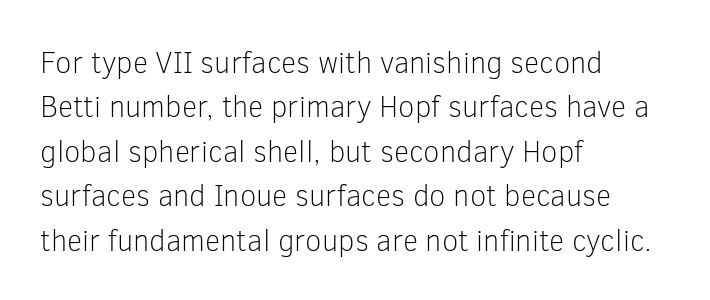
{"serif": "no", "italic": "no", "bold": "no", "weight": "light", "width": "normal", "stroke_contrast": "low", "x_height": "medium", "monospaced": "no", "underline": "no", "align": "left", "line_spacing": "normal", "line_spacing_ratio": 1.48, "letter_spacing": "normal", "letter_spacing_em": 0.0, "glyph_px": 30}
